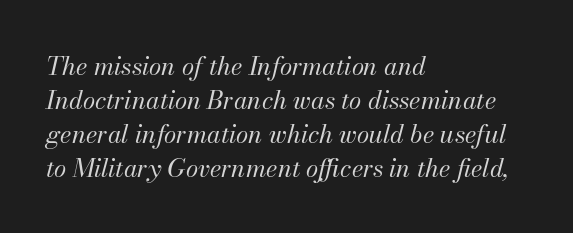
The string is rendered with underlining switched off. Weight class: somewhere from thin through regular. Left-aligned paragraph, ragged on the right. There is no visible air inserted between adjacent glyphs. Italic: yes, the glyphs are oblique. How would I describe the line gaps? Plain and ordinary.
